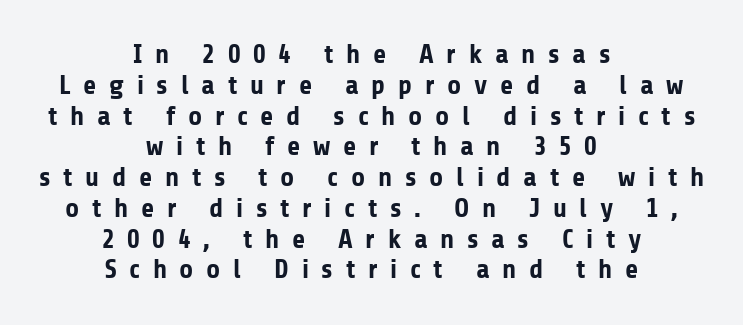
You can tell it's not italic because the verticals are truly vertical. Horizontal bands of white between lines are thin slivers. The strokes are fattened all the way to bold. Clear beneath every line of the passage. Short note: letters widely spaced.
